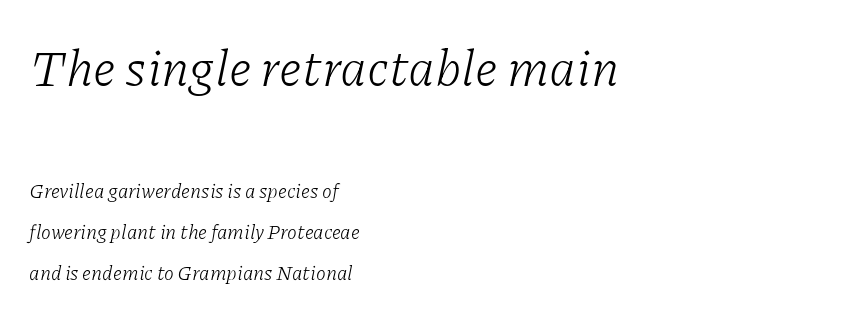
{"serif": "yes", "italic": "yes", "lean": "right", "slant_degrees": 11, "bold": "no", "weight": "light", "width": "normal", "stroke_contrast": "low", "x_height": "medium", "monospaced": "no", "underline": "no", "align": "left", "line_spacing": "loose", "line_spacing_ratio": 2.06, "letter_spacing": "normal", "letter_spacing_em": 0.0, "larger_block": "first", "size_ratio": 2.55, "glyph_px": 51}
